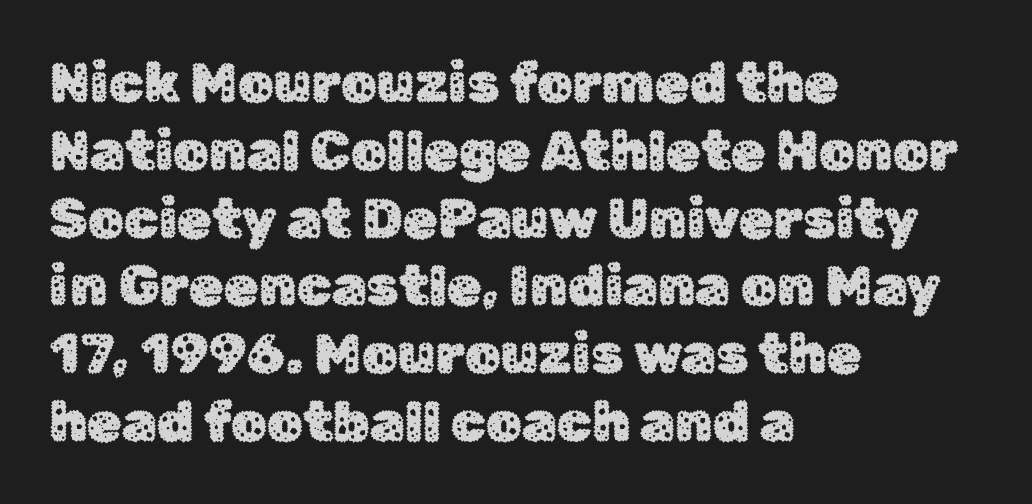
Posture: vertical. Standard letterfit; no display-style spreading of the glyphs. Looks like regular typesetting: each glyph gets only the width it needs. Horizontally, the lines are justified to the leading edge only. Unmarked baselines from the first word to the last. Serif or sans? Sans — the stroke terminals are bare.
